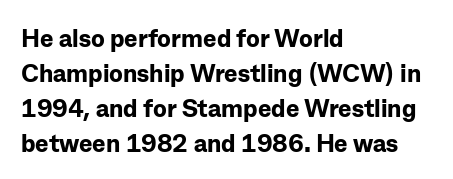
The image shows 25 px bold type, upright; set left-aligned, normal line spacing (1.4x), normal letter spacing, not underlined.
